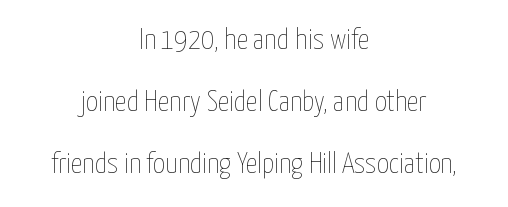
Q: Is the text bold? A: No.
Q: Is the text italic (slanted)? A: No, it is upright.
Q: Is the text underlined? A: No.
Q: How is the paragraph aligned? A: Centered.
Q: Is the spacing between letters normal or unusually wide? A: Normal.
Q: Is the spacing between lines tight, normal or loose? A: Loose.
Q: Width (condensed, normal, or wide)? A: Condensed.
Q: Stroke contrast? A: Low.
Q: x-height? A: Medium.
Q: Monospaced? A: No.
